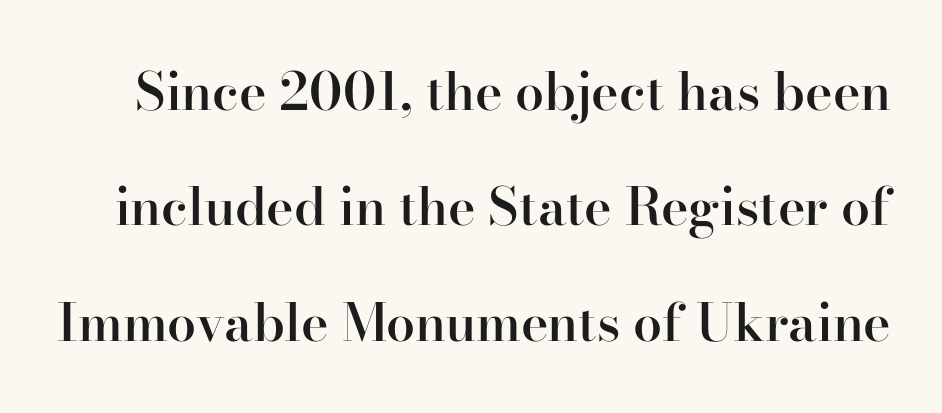
Q: Is the text bold? A: Semi-bold.
Q: Is the text italic (slanted)? A: No, it is upright.
Q: Is the typeface a serif or a sans-serif typeface? A: Serif.
Q: Is the text underlined? A: No.
Q: Is the spacing between letters normal or unusually wide? A: Normal.
Q: Is the spacing between lines tight, normal or loose? A: Loose.
Q: Width (condensed, normal, or wide)? A: Normal.
Q: Stroke contrast? A: High.
Q: x-height? A: Small.
Q: Monospaced? A: No.
